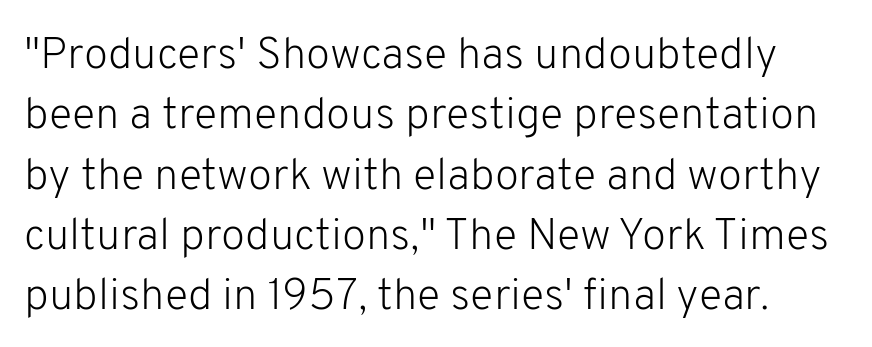
Do the letters lean? They stand straight. The letterforms sit shoulder to shoulder at normal distance. The face looks like a standard text weight, possibly lighter. Is there much room between lines? A standard amount, neither cramped nor airy. Regarding serifs, this sample does without them.
